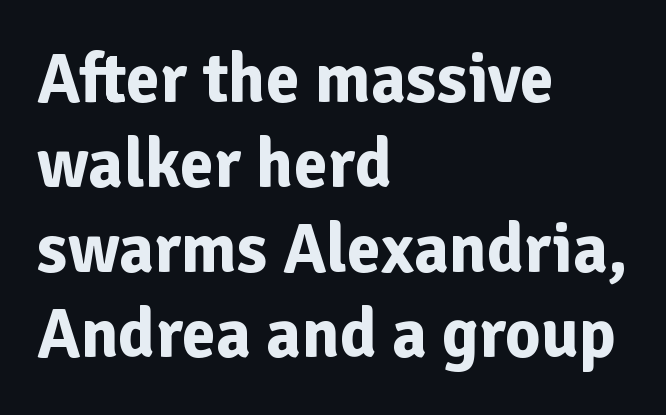
The image shows 69 px bold sans-serif type, upright; set left-aligned, line spacing 1.23x, normal letter spacing, not underlined; low stroke contrast and a medium x-height.
